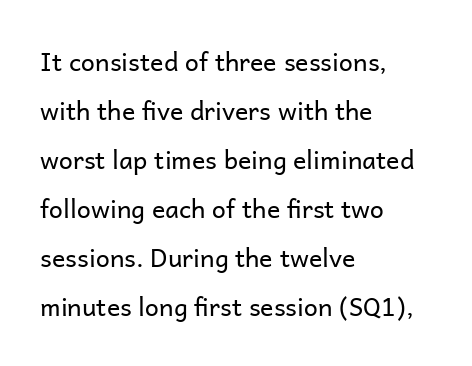
The image shows 25 px text type, upright; set left-aligned, loose line spacing (1.96x), normal letter spacing, not underlined.
